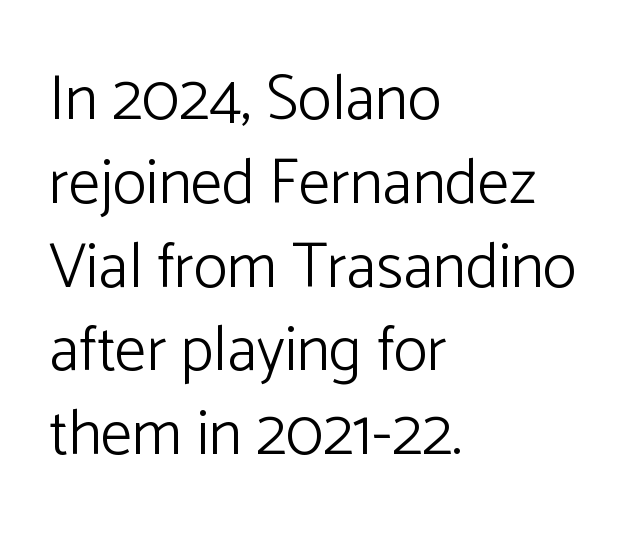
{"serif": "no", "italic": "no", "bold": "no", "weight": "light", "width": "normal", "stroke_contrast": "low", "x_height": "medium", "monospaced": "no", "underline": "no", "align": "left", "line_spacing": "normal", "line_spacing_ratio": 1.33, "letter_spacing": "normal", "letter_spacing_em": 0.0, "glyph_px": 63}
